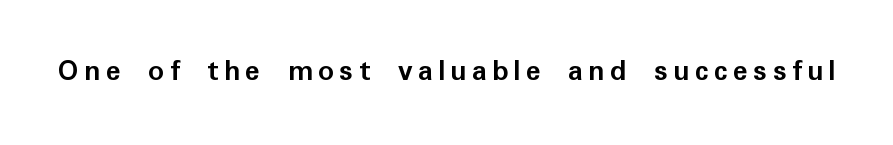
The image shows 31 px semibold sans-serif type, upright; set not underlined; low stroke contrast and a medium x-height.
